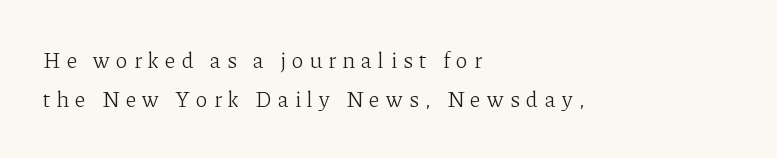
This rendering features lettering with no underline. There is plenty of visible air inserted between adjacent glyphs. The lines are quadded left. The letters stand upright; this is a roman face. The font sits on the lighter half of the weight spectrum, regular included.
